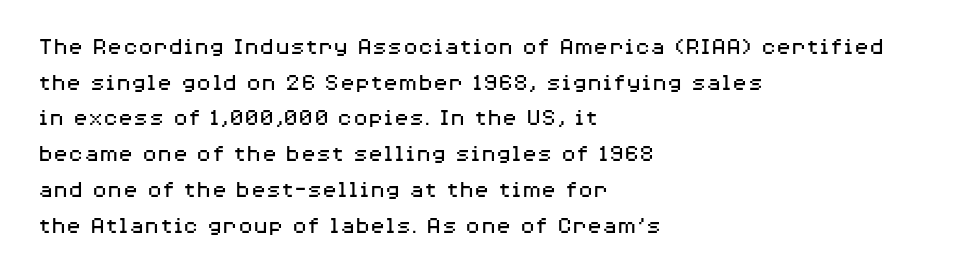
Q: Is the text bold? A: No.
Q: Is the text italic (slanted)? A: No, it is upright.
Q: Is the text underlined? A: No.
Q: How is the paragraph aligned? A: Left-aligned.
Q: Is the spacing between letters normal or unusually wide? A: Normal.
Q: Is the spacing between lines tight, normal or loose? A: Normal.
